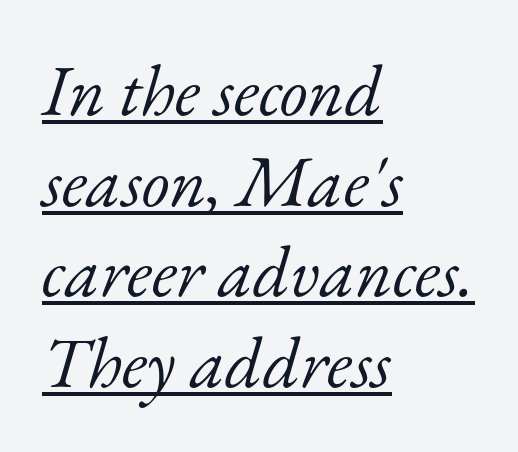
Q: Is the text bold? A: No.
Q: Is the text italic (slanted)? A: Yes, it leans right by about 17 degrees.
Q: Is the typeface a serif or a sans-serif typeface? A: Serif.
Q: Is the text underlined? A: Yes.
Q: How is the paragraph aligned? A: Left-aligned.
Q: Is the spacing between letters normal or unusually wide? A: Normal.
Q: Is the spacing between lines tight, normal or loose? A: Normal.
Q: Width (condensed, normal, or wide)? A: Normal.
Q: Stroke contrast? A: Low.
Q: x-height? A: Small.
Q: Monospaced? A: No.
